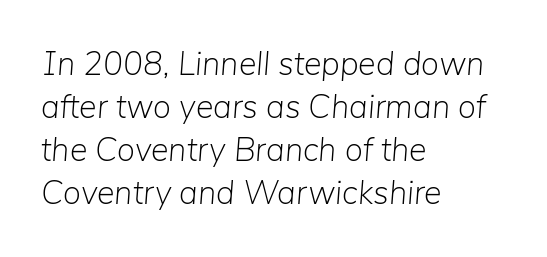
These lines are set flush left with a ragged right edge. One glance says typical: line gaps are just what's usual. The line texture is even and compact thanks to regular tracking. The specimen reads as italic at a glance.
